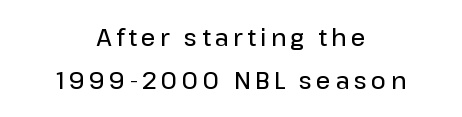
The image shows 23 px text type, upright; set centered, line spacing 1.85x, not underlined.
